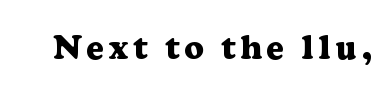
{"serif": "yes", "italic": "no", "bold": "yes", "weight": "heavy", "width": "normal", "stroke_contrast": "low", "x_height": "medium", "monospaced": "no", "underline": "no", "glyph_px": 34}
